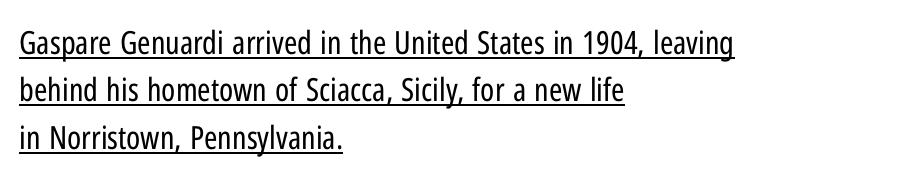
{"serif": "no", "italic": "no", "bold": "no", "weight": "regular", "width": "condensed", "stroke_contrast": "low", "x_height": "medium", "monospaced": "no", "underline": "yes", "align": "left", "line_spacing": "normal", "line_spacing_ratio": 1.48, "letter_spacing": "normal", "letter_spacing_em": 0.0, "glyph_px": 32}
